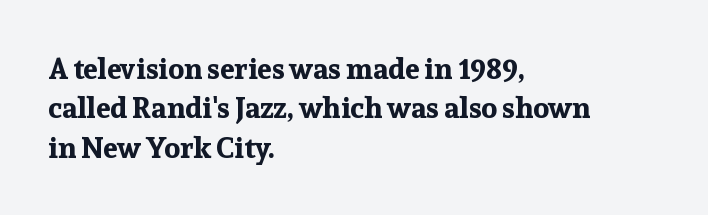
The image shows 29 px bold serif type, upright; set left-aligned, normal line spacing (1.36x), normal letter spacing, not underlined; low stroke contrast and a medium x-height.
